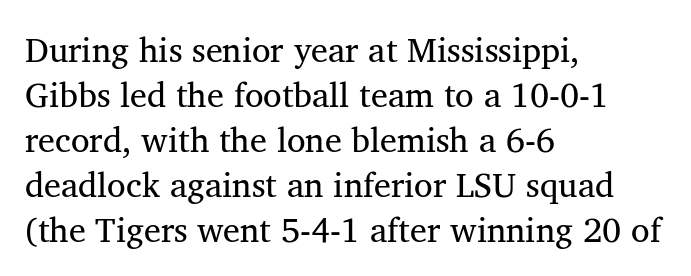
{"serif": "yes", "italic": "no", "bold": "no", "weight": "regular", "width": "normal", "stroke_contrast": "medium", "x_height": "medium", "monospaced": "no", "underline": "no", "align": "left", "line_spacing": "normal", "line_spacing_ratio": 1.32, "letter_spacing": "normal", "letter_spacing_em": 0.0, "glyph_px": 34}
